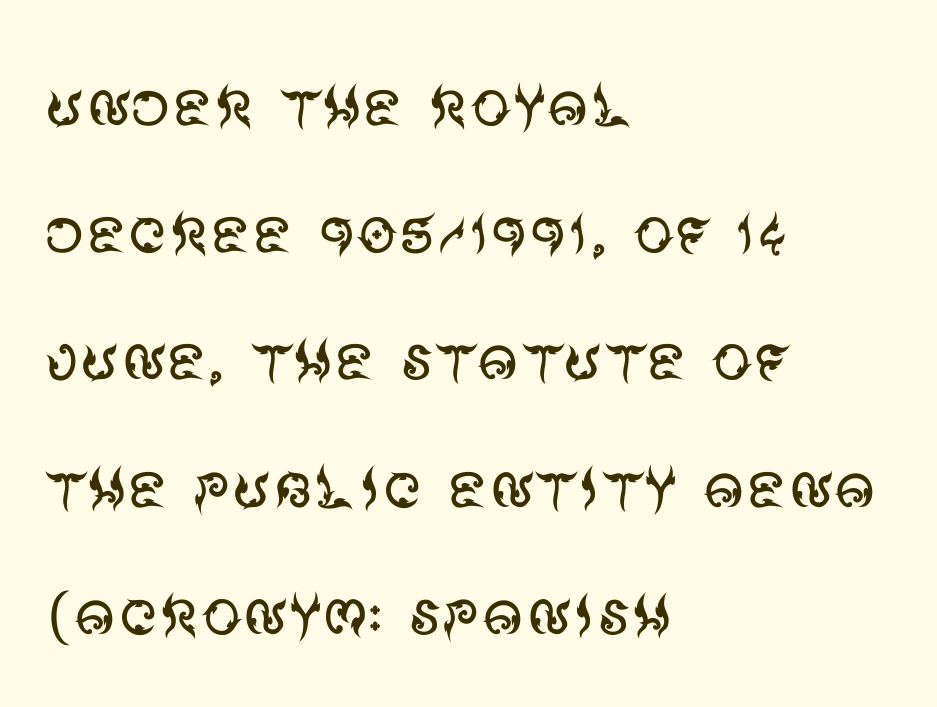
Does the lettering tilt? It doesn't — this is upright. Only glyphs here, with clear space below each row. Nothing heavy about these letters — not bold at all. The line-height multiplier appears to be the usual default. Unlike a traditional serif, this face leaves its strokes unadorned. The horizontal fit of the characters is conventional and even.
